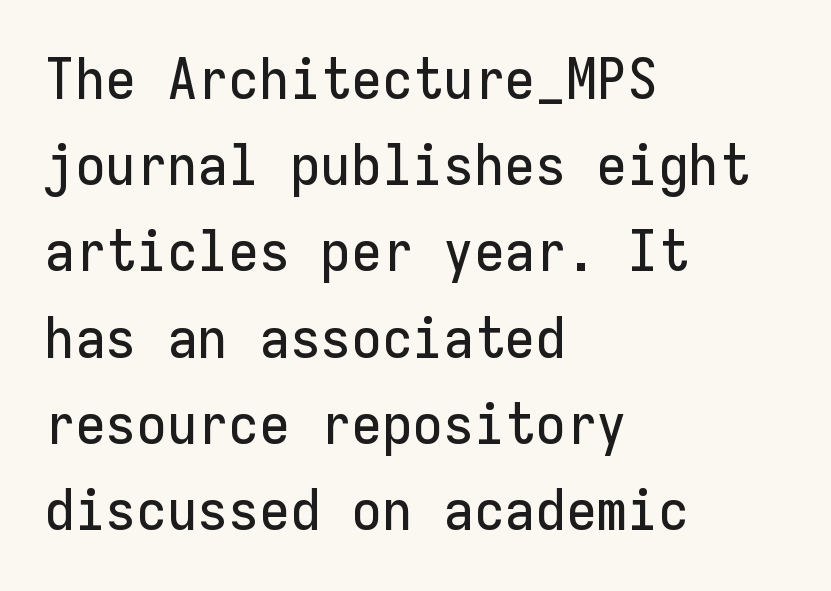
The image shows 56 px sans-serif type, upright, monospaced; set left-aligned, normal line spacing (1.54x), normal letter spacing, not underlined; low stroke contrast and a medium x-height.
